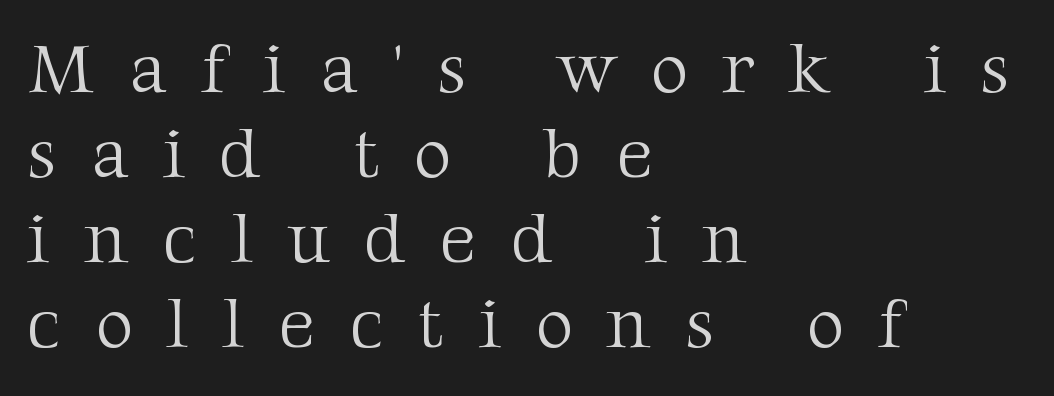
Has an underline been added? It has not. I'd call this a serif setting — the letters wear small feet. The weight tops out at a normal text grade. What stands out about the letter spacing? Its width — letters are far apart. Unlike italic type, these characters show no tilt at all. The letters advance in unequal steps, a hallmark of proportional type.
